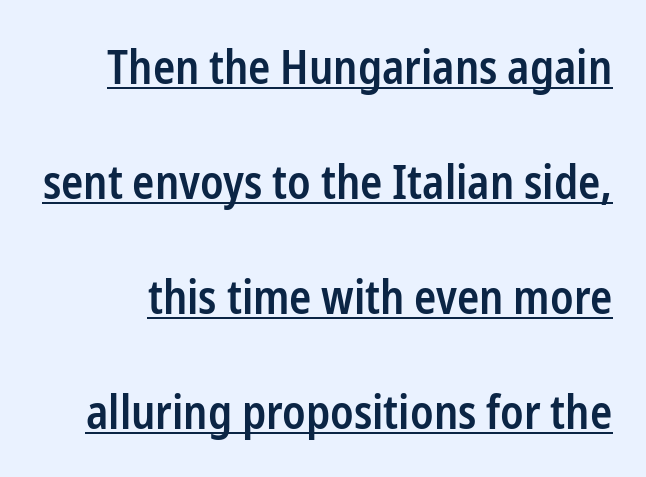
Reading down the column, the eye jumps a long way to each next line. The glyphs are accompanied by a horizontal stroke just below them. Heft: intermediate — a semibold. Think of a printed novel: that variable character pitch is what you see here. Quick note: not italic, upright. Typographically, this falls in the sans-serif category.
